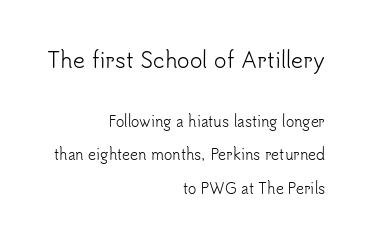
The image shows 21 px text type, upright; set right-aligned, loose line spacing (2.39x), normal letter spacing, not underlined; the first (top) block is 1.5x larger.
